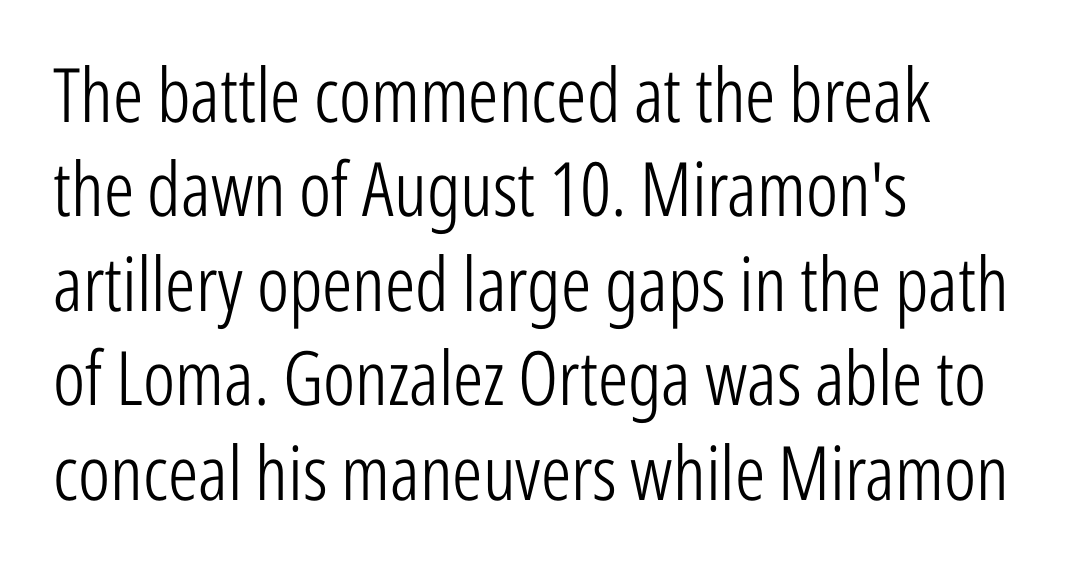
You can tell it's not italic because the verticals are truly vertical. Each word holds together tightly as a unit, with standard inter-letter gaps. The text was rendered using a sans face with plain stroke endings. The paragraph shown leans on its left margin.
